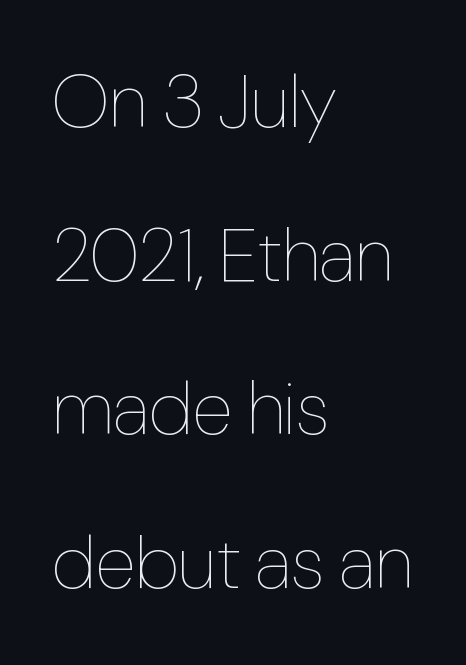
The image shows 75 px thin, condensed type, upright; set left-aligned, loose line spacing (2.05x), normal letter spacing, not underlined; low stroke contrast and a medium x-height.
